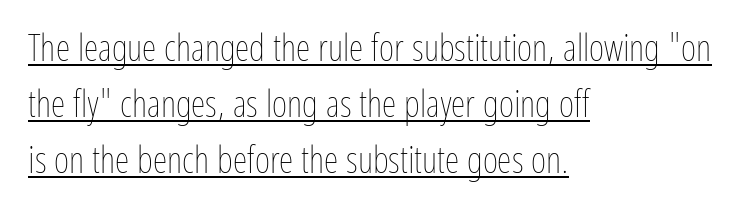
Varying glyph widths throughout — classic text-font behaviour. Compared with a centered layout, this one pins lines to the left instead. In terms of posture, this sample is upright. How are the letters spaced? Ordinarily, with no added tracking. Somebody hit Ctrl+U on this one — the words are underlined. The font is comparable to plain body text, perhaps lighter.
